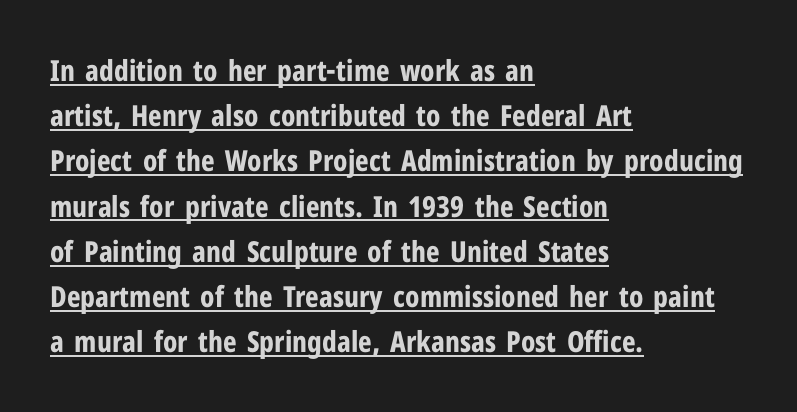
{"serif": "no", "italic": "no", "bold": "yes", "weight": "bold", "width": "condensed", "stroke_contrast": "low", "x_height": "medium", "monospaced": "no", "underline": "yes", "align": "left", "line_spacing": "normal", "line_spacing_ratio": 1.56, "letter_spacing": "normal", "letter_spacing_em": 0.0, "glyph_px": 29}
